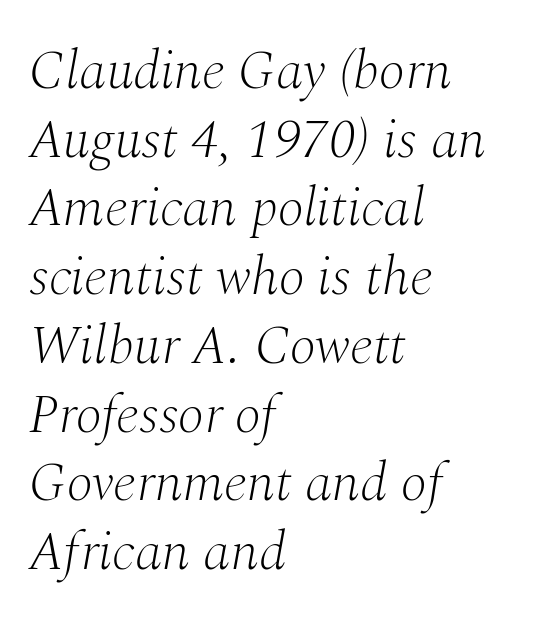
{"serif": "yes", "italic": "yes", "lean": "right", "slant_degrees": 10, "bold": "no", "weight": "light", "width": "normal", "stroke_contrast": "medium", "x_height": "medium", "monospaced": "no", "underline": "no", "align": "left", "line_spacing": "normal", "line_spacing_ratio": 1.25, "letter_spacing": "normal", "letter_spacing_em": 0.0, "glyph_px": 55}
